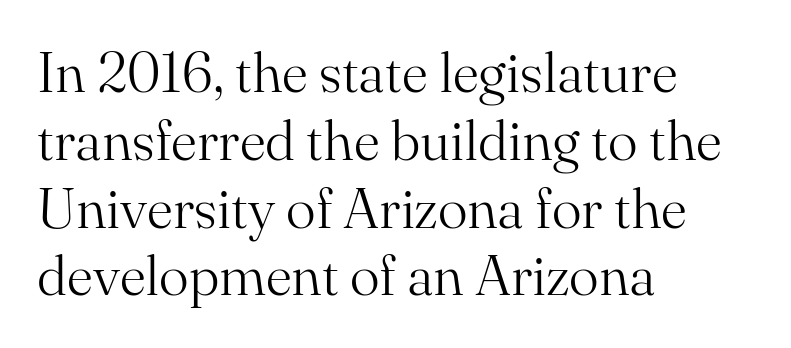
Q: Is the text bold? A: No.
Q: Is the text italic (slanted)? A: No, it is upright.
Q: Is the typeface a serif or a sans-serif typeface? A: Serif.
Q: Is the text underlined? A: No.
Q: How is the paragraph aligned? A: Left-aligned.
Q: Is the spacing between letters normal or unusually wide? A: Normal.
Q: Width (condensed, normal, or wide)? A: Normal.
Q: Stroke contrast? A: Medium.
Q: x-height? A: Small.
Q: Monospaced? A: No.
